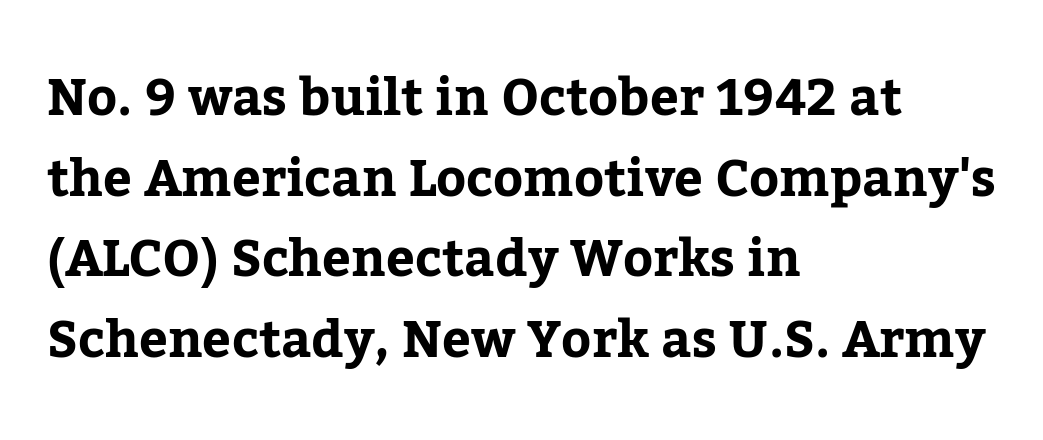
The image shows 51 px bold serif type, upright; set left-aligned, normal line spacing (1.58x), normal letter spacing, not underlined; low stroke contrast and a medium x-height.
